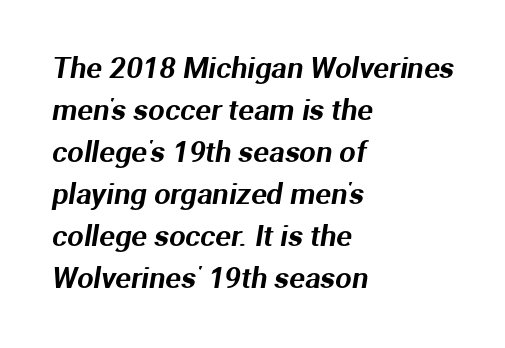
Q: Is the typeface a serif or a sans-serif typeface? A: Sans-serif.
Q: Is the text underlined? A: No.
Q: How is the paragraph aligned? A: Left-aligned.
Q: Is the spacing between letters normal or unusually wide? A: Normal.
Q: Is the spacing between lines tight, normal or loose? A: Normal.
Q: Width (condensed, normal, or wide)? A: Normal.
Q: Stroke contrast? A: Medium.
Q: x-height? A: Medium.
Q: Monospaced? A: No.
